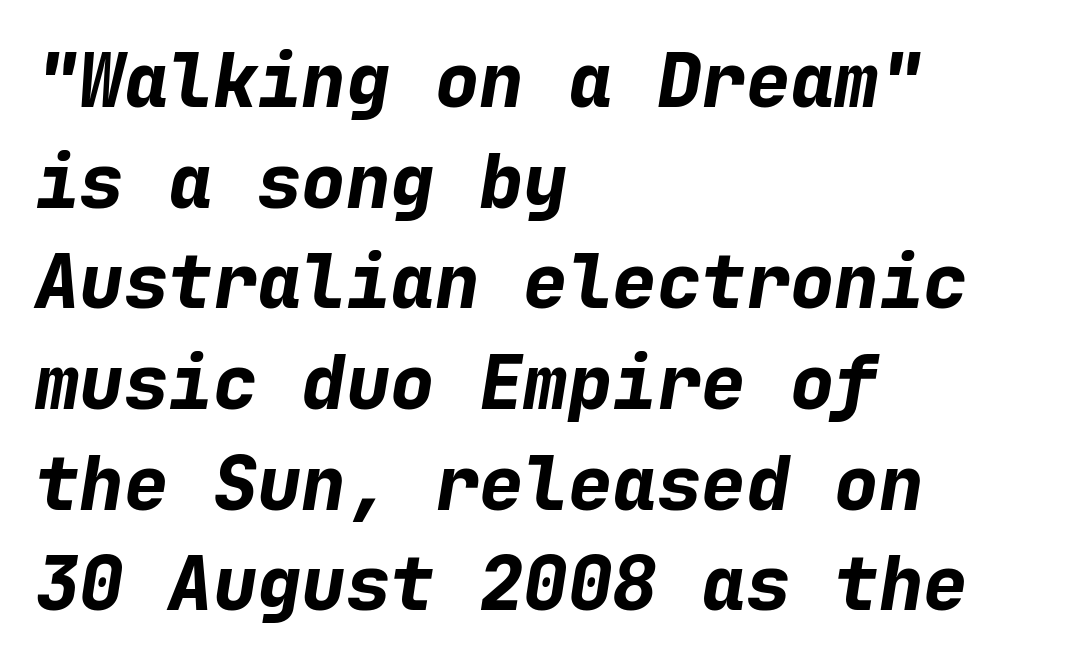
The image shows 74 px bold type, italic (leaning right), monospaced; set left-aligned, normal line spacing (1.36x), normal letter spacing, not underlined; low stroke contrast and a medium x-height.
